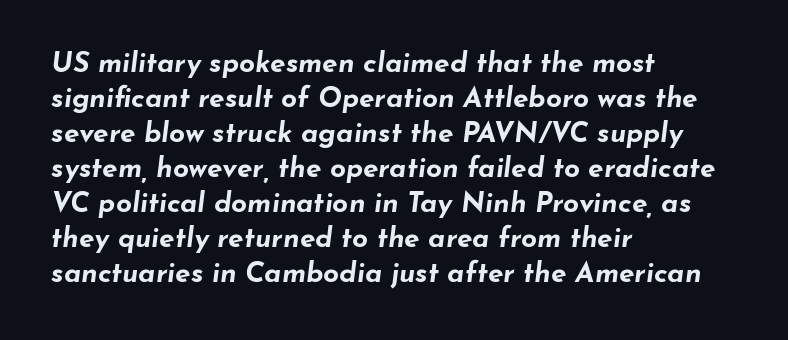
The image shows 28 px bold, wide type, italic (leaning right); set left-aligned, normal line spacing (1.25x), normal letter spacing, not underlined; low stroke contrast and a small x-height.
